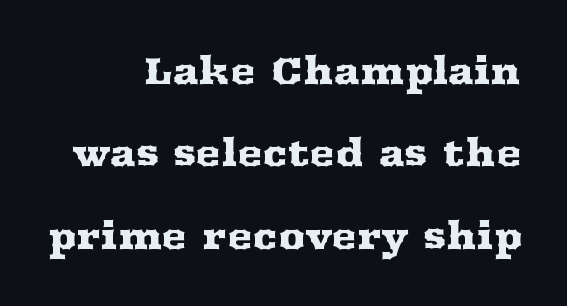
The glyphs are unaccompanied by any horizontal stroke below them. Reading down the block, your eye finds every line finishing at a fixed right position. The rendering shows small feet on the letterforms — a serif design. Looks like regular typesetting: each glyph gets only the width it needs. No extra tracking has been applied to these lines. The line-height multiplier appears high, well above default.
